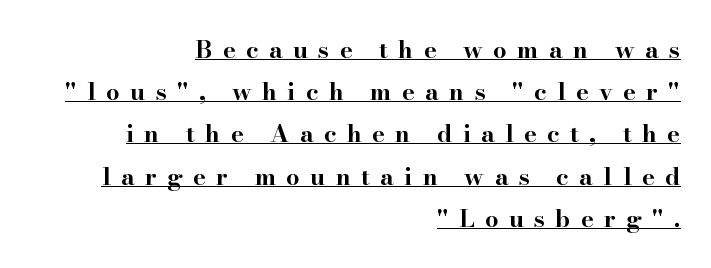
The image shows 24 px bold type, upright; set right-aligned, line spacing 1.76x, unusually wide letter spacing (+0.43 em), underlined.
